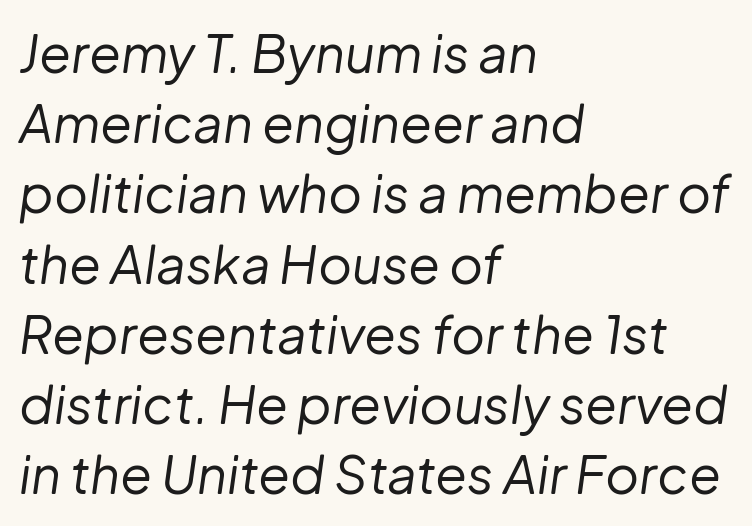
The image shows 52 px regular-weight type, italic (leaning right); set left-aligned, normal line spacing (1.35x), normal letter spacing, not underlined; low stroke contrast and a medium x-height.
